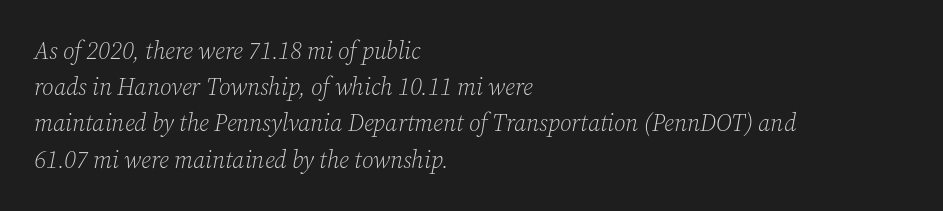
The image shows 24 px text type, italic (leaning right); set left-aligned, normal line spacing (1.51x), normal letter spacing, not underlined.
